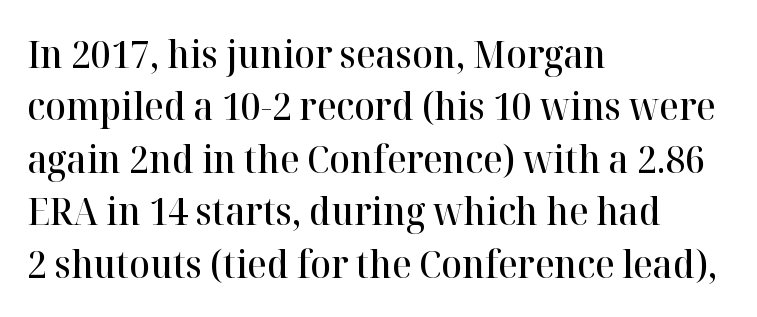
The letters are semibold — heavier than regular but short of a full bold. Regular leading. Designer's note — italics off, roman on. Reading down the block, your eye returns to a fixed left position each line.
